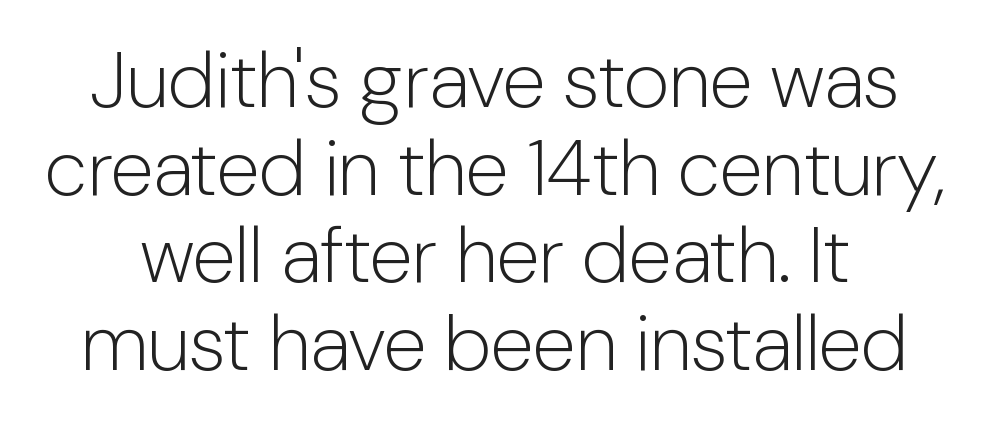
Quick note: underline off. The strokes are not fattened; the text isn't bold. To sum up the face: it is a sans, with no serifs. There is no visible air inserted between adjacent glyphs. The passage shown is typed in a proportional face where columns would drift.
